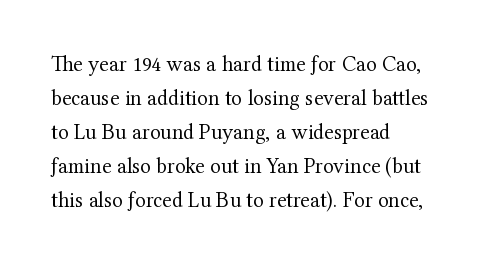
The image shows 22 px text type, upright; set left-aligned, normal line spacing (1.54x), normal letter spacing, not underlined.
